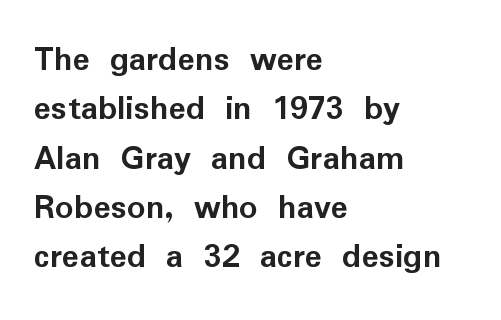
The image shows 36 px semibold sans-serif type, upright; set left-aligned, normal line spacing (1.37x), normal letter spacing, not underlined; low stroke contrast and a medium x-height.
